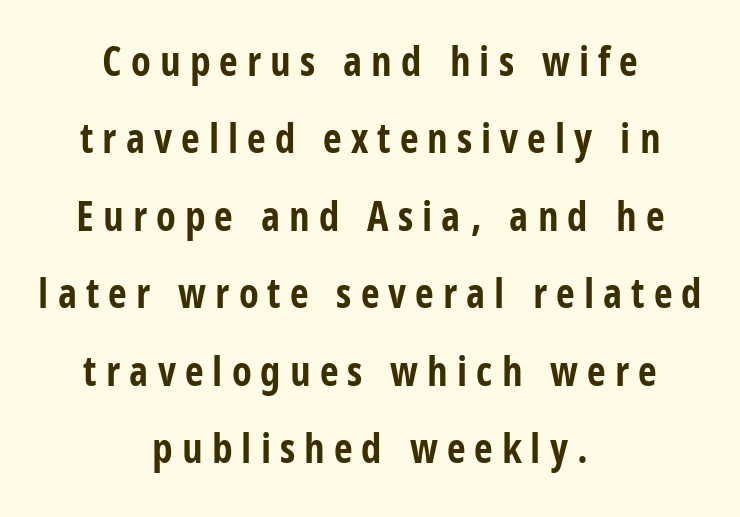
The image shows 41 px bold, condensed sans-serif type, upright; set centered, line spacing 1.89x, unusually wide letter spacing (+0.22 em), not underlined; low stroke contrast and a large x-height.
